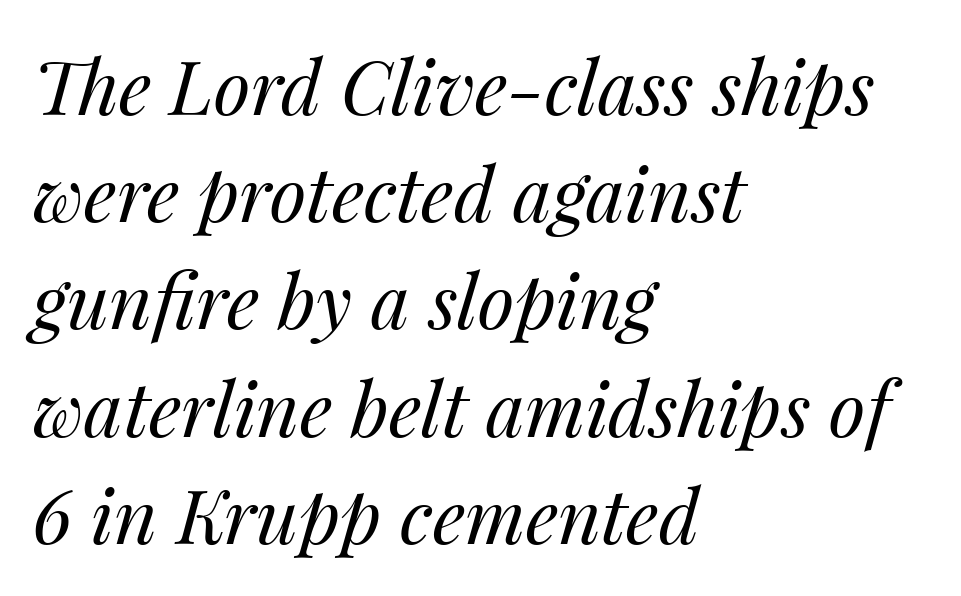
Underline: absent. Tall strokes in this sample are angled rather than plumb. Each line starts at the same left margin while the right side varies. A typesetter would call this zero additional tracking.
